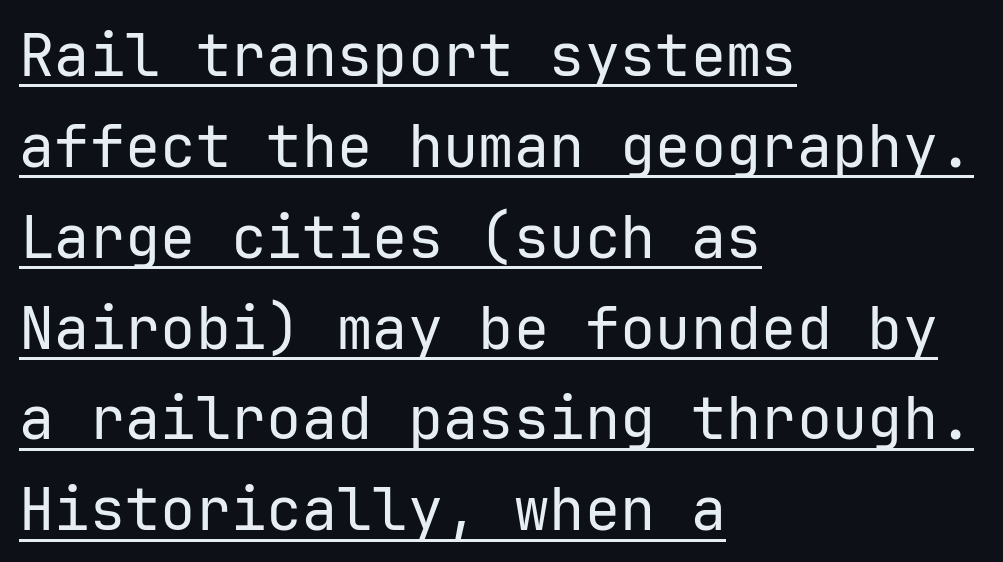
{"serif": "no", "italic": "no", "bold": "no", "weight": "regular", "width": "normal", "stroke_contrast": "low", "x_height": "medium", "underline": "yes", "align": "left", "line_spacing": "normal", "line_spacing_ratio": 1.54, "letter_spacing": "normal", "letter_spacing_em": 0.0, "glyph_px": 59}
